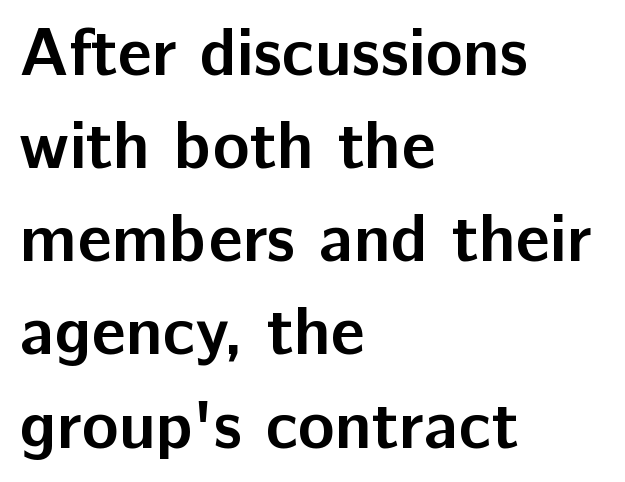
The image shows 68 px semibold sans-serif type, upright; set left-aligned, normal line spacing (1.37x), normal letter spacing, not underlined; low stroke contrast and a medium x-height.
